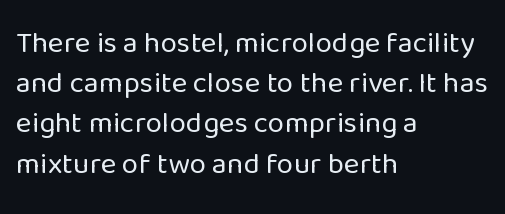
Is the block centered? No — it sits flush against the left margin. Beneath every word, the page is bare. Grotesque or geometric, the face here clearly has no serifs. Look at the tracking — it's just the regular setting, nothing added. Line spacing here is normal. Here the designer chose a conventional face with non-uniform glyph widths.
